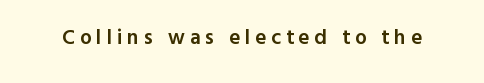
Every letter is mildly thick-stroked: semibold rather than bold. The letterforms stand isolated, each surrounded by extra space. This rendering features lettering with no underline. Posture: straight, roman, zero tilt.
